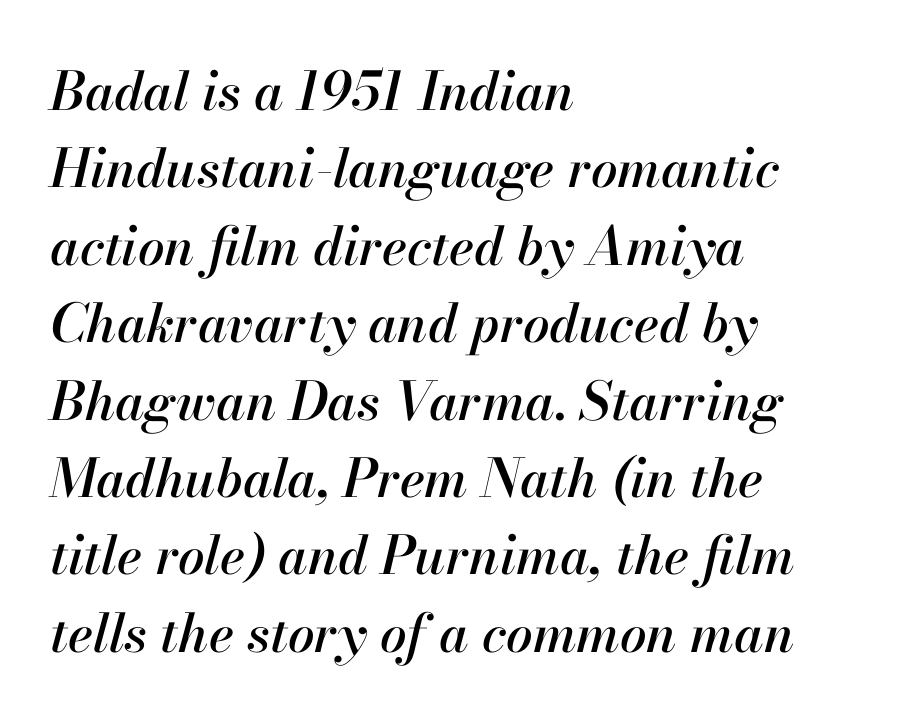
The face used here is proportionally spaced, like ordinary book or web type. The block of text has a typical density, with ordinary space between rows. The paragraph has a hard left edge and a soft right edge. Plain, unruled lines of type. Compared with typical body copy, the letter spacing here is the same.
